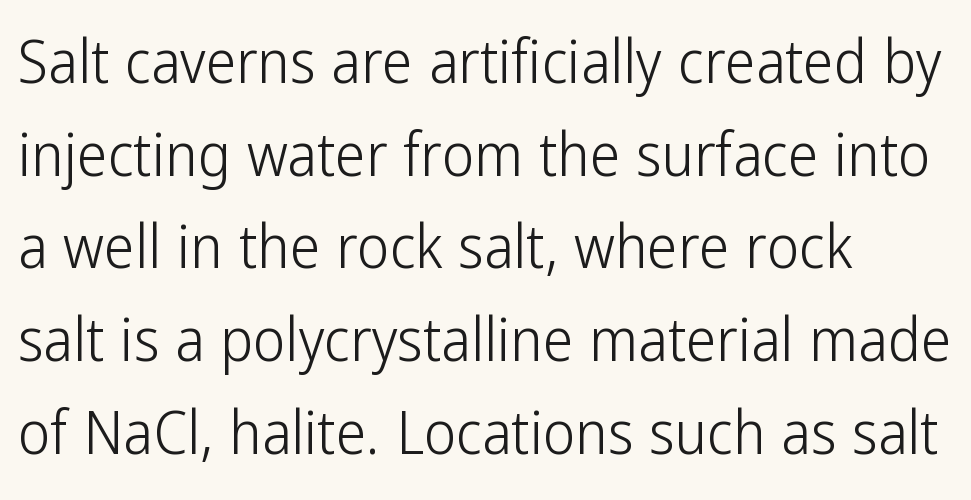
{"serif": "no", "italic": "no", "bold": "no", "weight": "light", "width": "condensed", "stroke_contrast": "low", "x_height": "medium", "monospaced": "no", "underline": "no", "align": "left", "line_spacing": "normal", "line_spacing_ratio": 1.52, "letter_spacing": "normal", "letter_spacing_em": 0.0, "glyph_px": 61}
